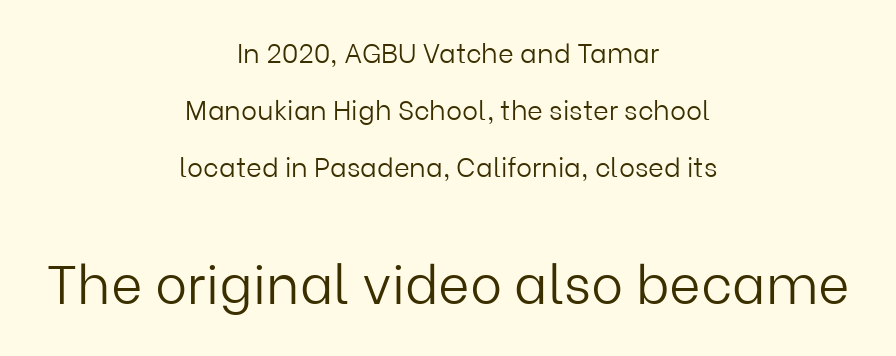
{"serif": "no", "italic": "no", "bold": "no", "weight": "light", "width": "normal", "stroke_contrast": "low", "x_height": "medium", "monospaced": "no", "underline": "no", "align": "center", "line_spacing": "loose", "line_spacing_ratio": 2.12, "letter_spacing": "normal", "letter_spacing_em": 0.0, "larger_block": "second", "size_ratio": 2.0, "glyph_px": 54}
